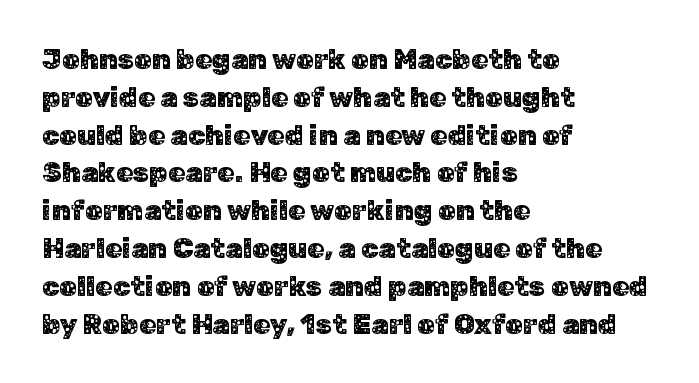
Posture: vertical. Standard letterfit; no display-style spreading of the glyphs. The zone under the glyphs is completely vacant. Each letter keeps its own natural width here, so spacing adapts to shape.
